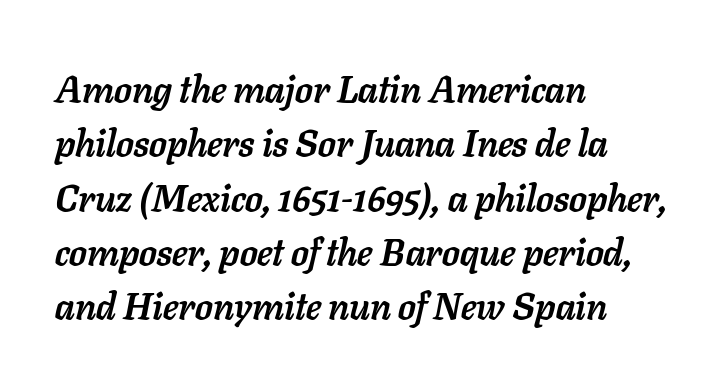
Q: Is the text bold? A: Yes.
Q: Is the text italic (slanted)? A: Yes, it leans right by about 11 degrees.
Q: Is the text underlined? A: No.
Q: How is the paragraph aligned? A: Left-aligned.
Q: Is the spacing between letters normal or unusually wide? A: Normal.
Q: Is the spacing between lines tight, normal or loose? A: Normal.
Q: Width (condensed, normal, or wide)? A: Normal.
Q: Stroke contrast? A: Low.
Q: x-height? A: Medium.
Q: Monospaced? A: No.
